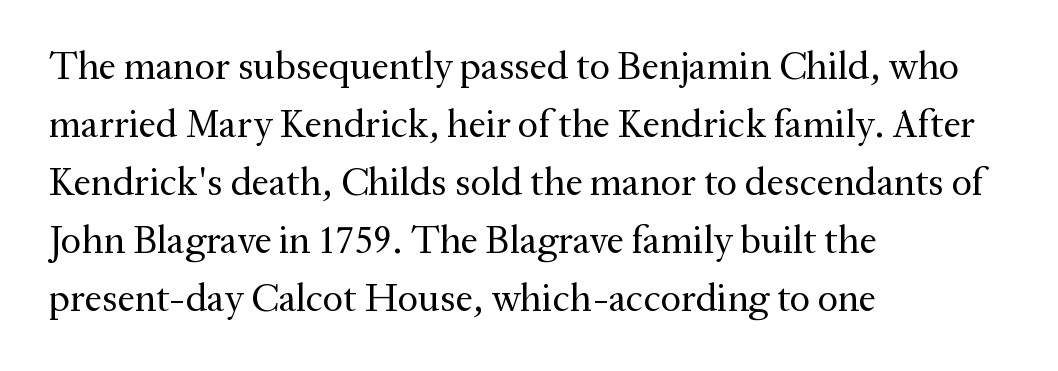
{"serif": "yes", "italic": "no", "bold": "no", "weight": "regular", "width": "normal", "stroke_contrast": "medium", "x_height": "medium", "monospaced": "no", "underline": "no", "align": "left", "line_spacing": "normal", "line_spacing_ratio": 1.49, "letter_spacing": "normal", "letter_spacing_em": 0.0, "glyph_px": 39}
